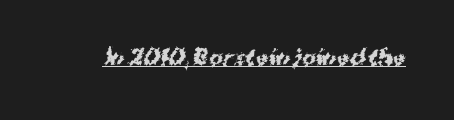
Look at the stroke-to-counter ratio: heavy, a bold. Quick note: underline on. Nothing unusual about the tracking: characters are spaced as the font intends.
